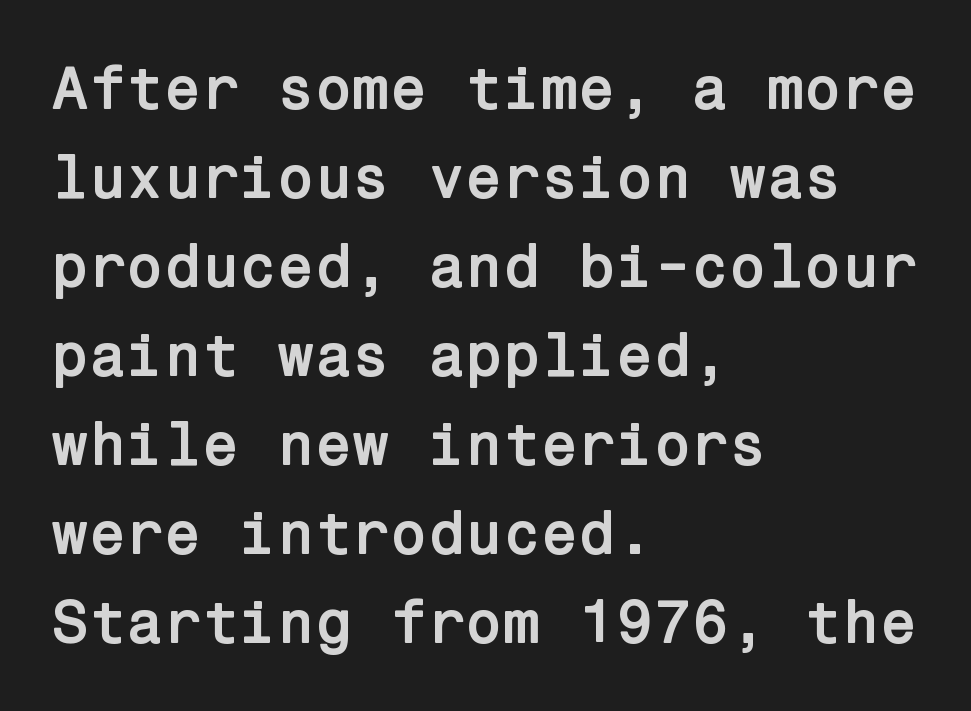
Q: Is the text bold? A: Yes.
Q: Is the text italic (slanted)? A: No, it is upright.
Q: Is the typeface a serif or a sans-serif typeface? A: Sans-serif.
Q: Is the text underlined? A: No.
Q: How is the paragraph aligned? A: Left-aligned.
Q: Is the spacing between letters normal or unusually wide? A: Normal.
Q: Is the spacing between lines tight, normal or loose? A: Normal.
Q: Width (condensed, normal, or wide)? A: Normal.
Q: Stroke contrast? A: Low.
Q: x-height? A: Medium.
